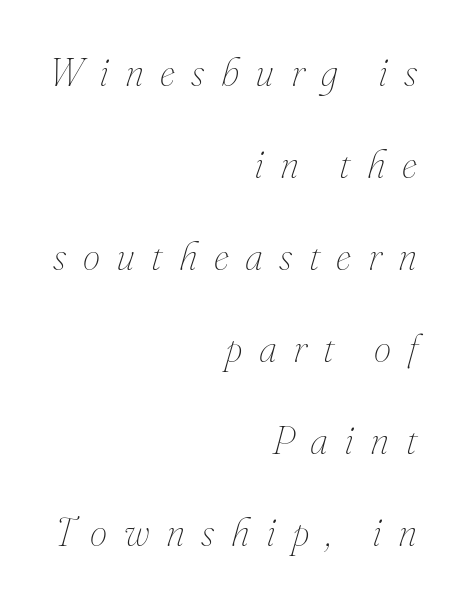
This sample is right-justified, so line beginnings fall wherever the words allow. The typography opts for an oblique posture over an upright one. Students, note that the glyphs here are deliberately spaced far apart. The specimen omits any rule beneath the text block's lines.
